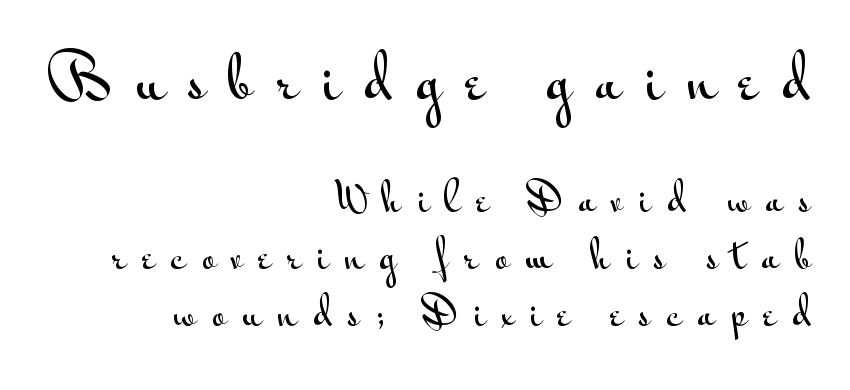
The foot of each line stays bare and open. Short note: letters widely spaced. Line ends are locked; line starts wander. Each letter keeps its own natural width here, so spacing adapts to shape.
